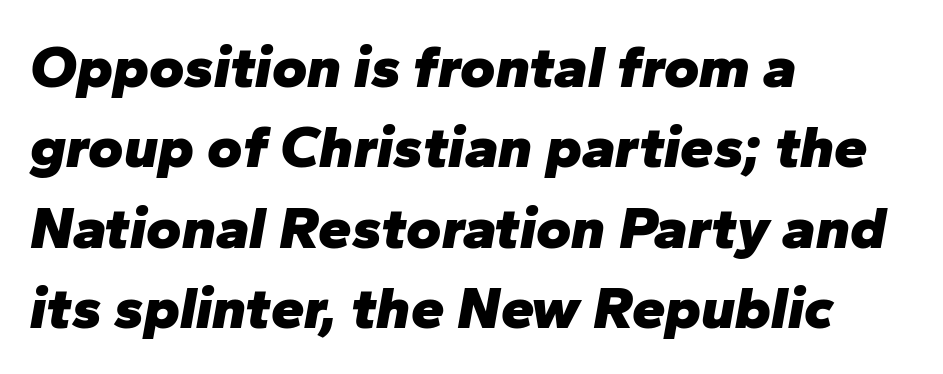
The image shows 60 px heavy type, italic (leaning right); set left-aligned, normal line spacing (1.34x), normal letter spacing, not underlined; low stroke contrast and a medium x-height.
